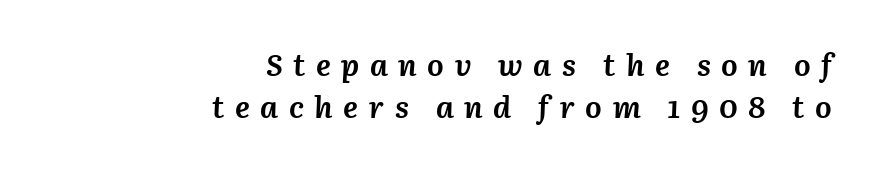
{"italic": "yes", "lean": "right", "slant_degrees": 3, "bold": "yes", "weight": "semibold", "width": "normal", "stroke_contrast": "medium", "x_height": "medium", "monospaced": "no", "underline": "no", "align": "right", "line_spacing": "normal", "line_spacing_ratio": 1.35, "letter_spacing": "wide", "letter_spacing_em": 0.34, "glyph_px": 31}
